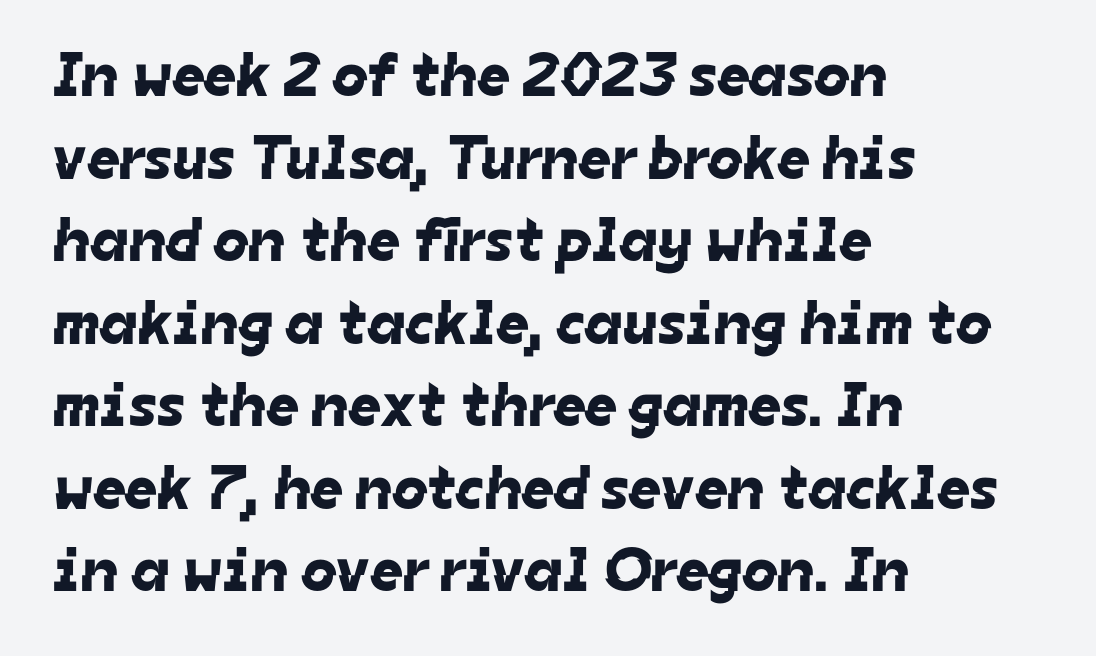
The image shows 63 px sans-serif type; set left-aligned, normal line spacing (1.31x), normal letter spacing, not underlined; low stroke contrast and a medium x-height.
